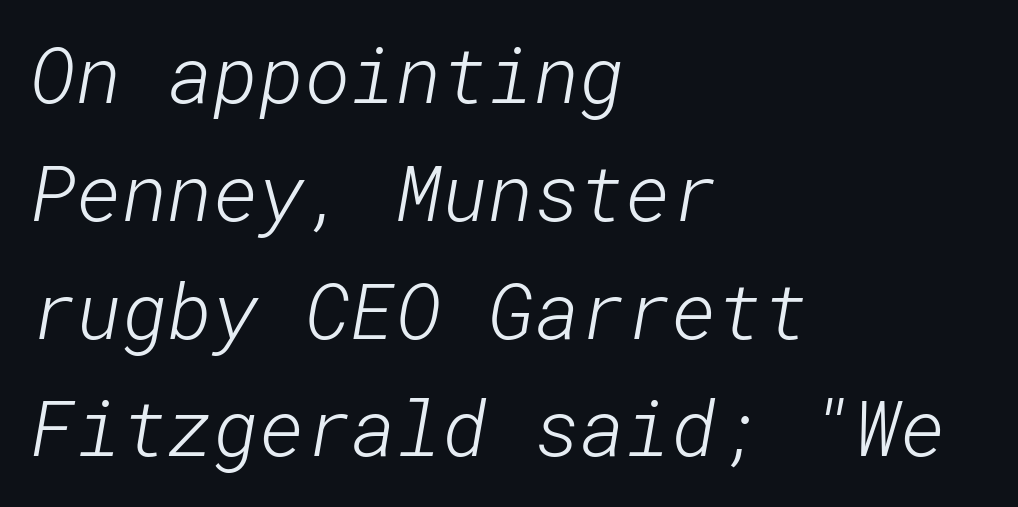
Q: Is the text bold? A: No.
Q: Is the typeface a serif or a sans-serif typeface? A: Sans-serif.
Q: Is the text underlined? A: No.
Q: How is the paragraph aligned? A: Left-aligned.
Q: Is the spacing between letters normal or unusually wide? A: Normal.
Q: Is the spacing between lines tight, normal or loose? A: Normal.
Q: Width (condensed, normal, or wide)? A: Normal.
Q: Stroke contrast? A: Low.
Q: x-height? A: Medium.
